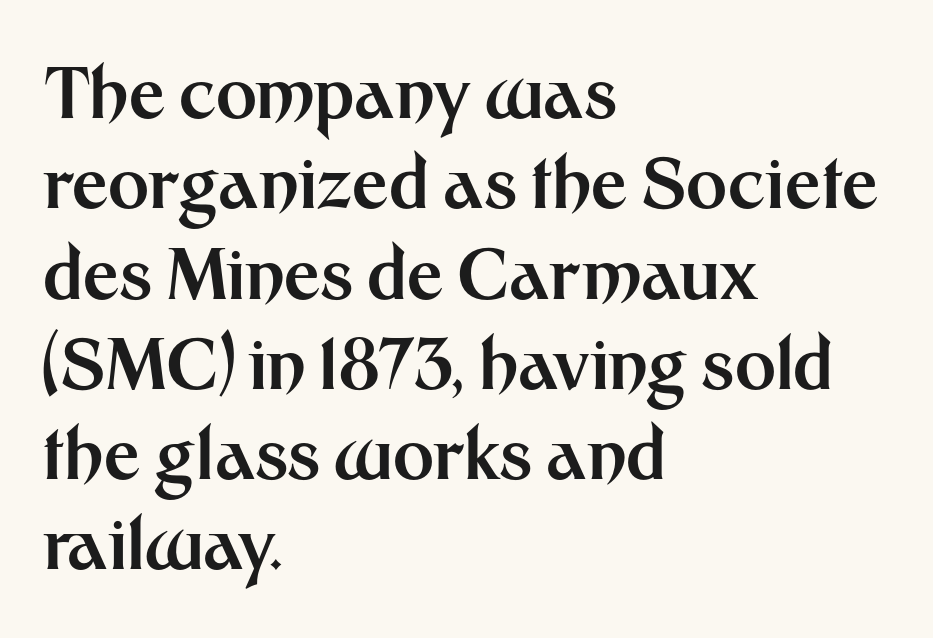
Check where the strokes stop: nothing finishes them off — pure sans. Line beginnings align vertically; line endings do not. Does the lettering tilt? It doesn't — this is upright. Letter spacing: default. In terms of leading, this rendering sits right in the middle.
